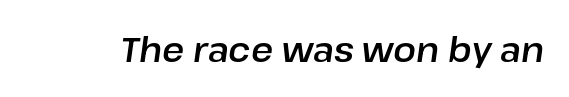
Q: Is the text italic (slanted)? A: Yes, it leans right by about 8 degrees.
Q: Is the text underlined? A: No.
Q: Is the spacing between letters normal or unusually wide? A: Normal.
Q: Width (condensed, normal, or wide)? A: Normal.
Q: Stroke contrast? A: Low.
Q: x-height? A: Medium.
Q: Monospaced? A: No.
